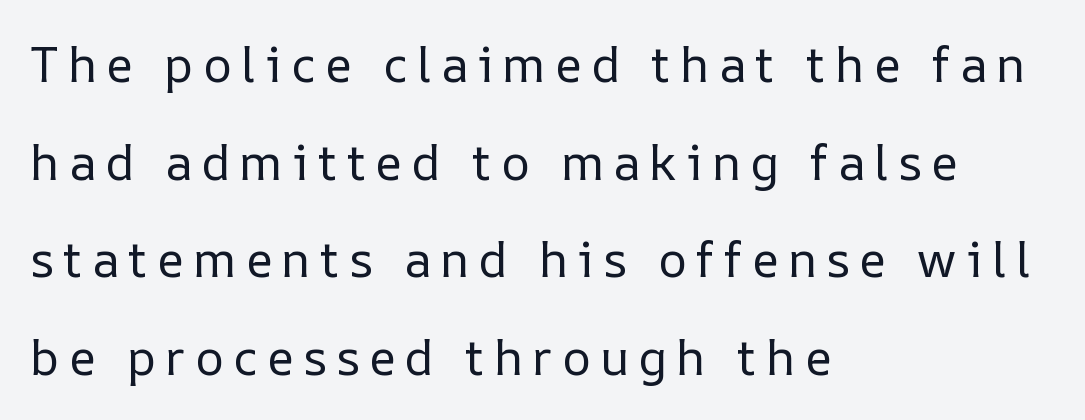
Q: Is the text bold? A: No.
Q: Is the text italic (slanted)? A: No, it is upright.
Q: Is the text underlined? A: No.
Q: How is the paragraph aligned? A: Left-aligned.
Q: Is the spacing between lines tight, normal or loose? A: Loose.
Q: Width (condensed, normal, or wide)? A: Normal.
Q: Stroke contrast? A: Low.
Q: x-height? A: Medium.
Q: Monospaced? A: No.
